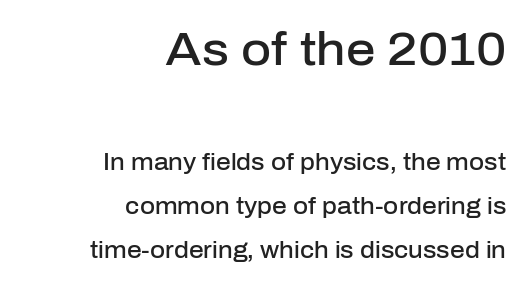
Between one letter and the next there's only the usual sliver of space. Letterform terminals end flat and unadorned throughout the passage. A typesetter would call this leading open, well beyond the default. Characters remain perfectly vertical along every line. What weight is shown? A semibold, between regular and bold. Do the characters align in a grid? No, the font is proportional.
